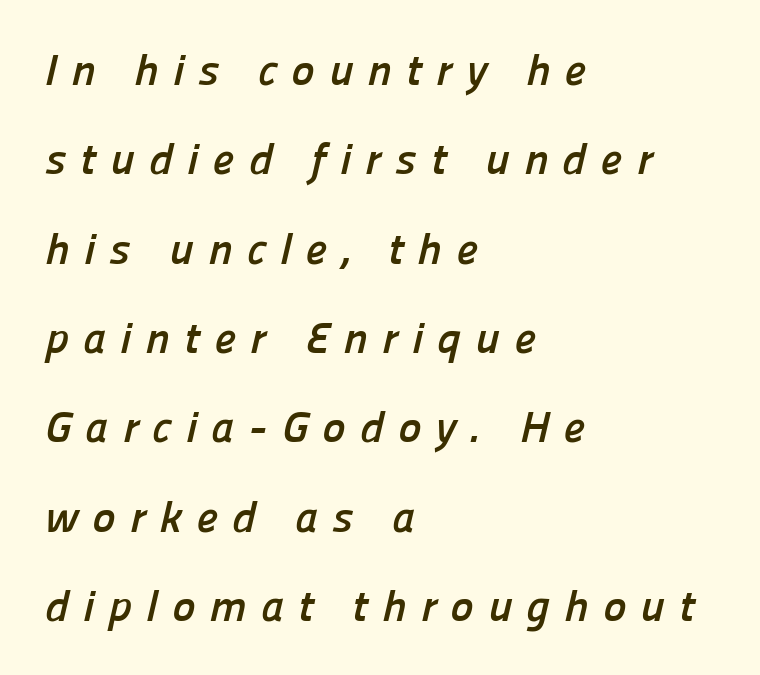
Q: Is the text bold? A: Yes.
Q: Is the typeface a serif or a sans-serif typeface? A: Sans-serif.
Q: Is the text underlined? A: No.
Q: How is the paragraph aligned? A: Left-aligned.
Q: Is the spacing between letters normal or unusually wide? A: Unusually wide.
Q: Is the spacing between lines tight, normal or loose? A: Loose.
Q: Width (condensed, normal, or wide)? A: Normal.
Q: Stroke contrast? A: Low.
Q: x-height? A: Medium.
Q: Monospaced? A: No.
